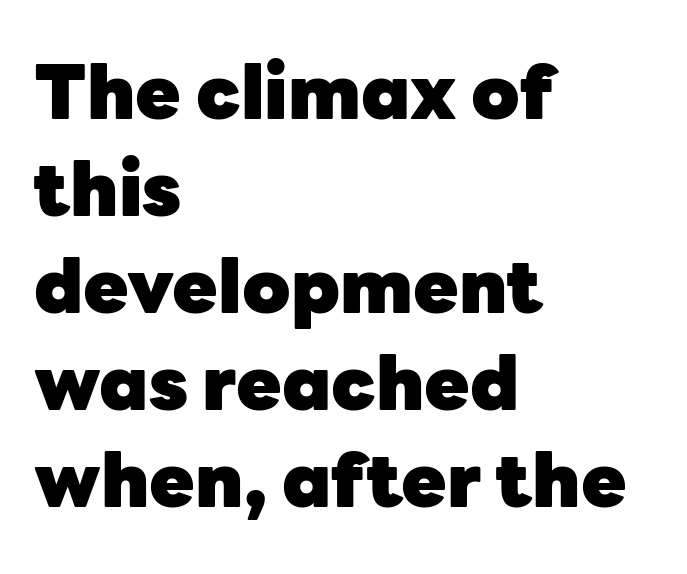
Q: Is the text bold? A: Yes.
Q: Is the text italic (slanted)? A: No, it is upright.
Q: Is the typeface a serif or a sans-serif typeface? A: Sans-serif.
Q: Is the text underlined? A: No.
Q: How is the paragraph aligned? A: Left-aligned.
Q: Is the spacing between letters normal or unusually wide? A: Normal.
Q: Is the spacing between lines tight, normal or loose? A: Normal.
Q: Width (condensed, normal, or wide)? A: Normal.
Q: Stroke contrast? A: Low.
Q: x-height? A: Medium.
Q: Monospaced? A: No.
